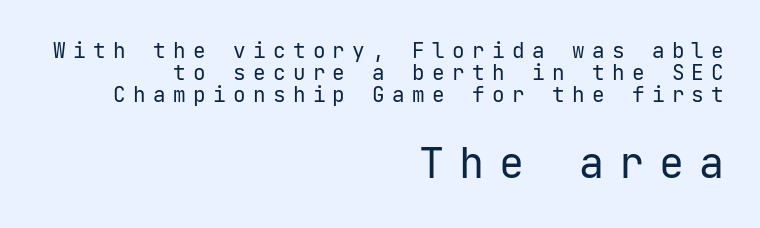
{"serif": "no", "italic": "no", "bold": "no", "weight": "regular", "width": "normal", "stroke_contrast": "low", "x_height": "medium", "underline": "no", "align": "right", "line_spacing": "tight", "line_spacing_ratio": 1.04, "letter_spacing": "wide", "letter_spacing_em": 0.35, "larger_block": "second", "size_ratio": 2.0, "glyph_px": 42}
